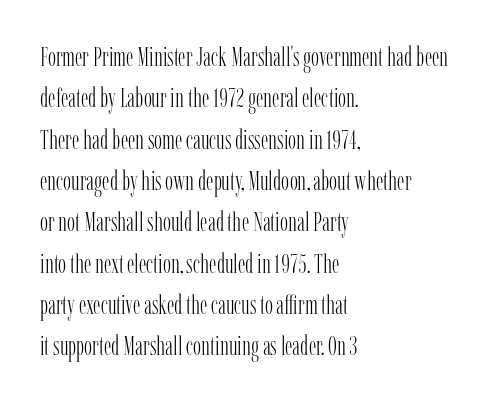
The image shows 27 px text type, upright; set left-aligned, normal line spacing (1.53x), normal letter spacing, not underlined.
